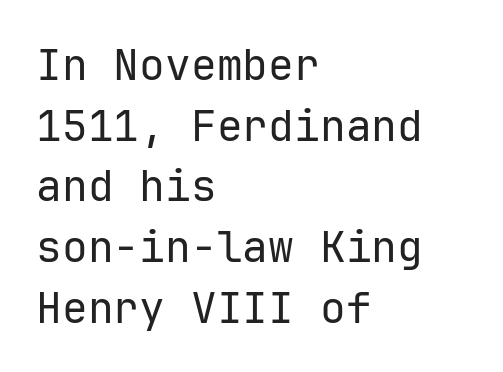
The image shows 43 px regular-weight sans-serif type, upright, monospaced; set left-aligned, normal line spacing (1.41x), normal letter spacing, not underlined; low stroke contrast and a medium x-height.
